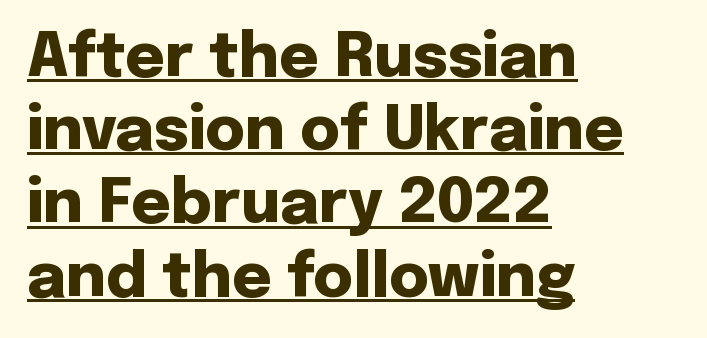
This rendering features underlined lettering. A typesetter would mark this as roman, not italic. The horizontal fit of the characters is conventional and even. Do the characters align in a grid? No, the font is proportional. Line beginnings align vertically; line endings do not. On the weight axis this lands at bold, roughly 700.
